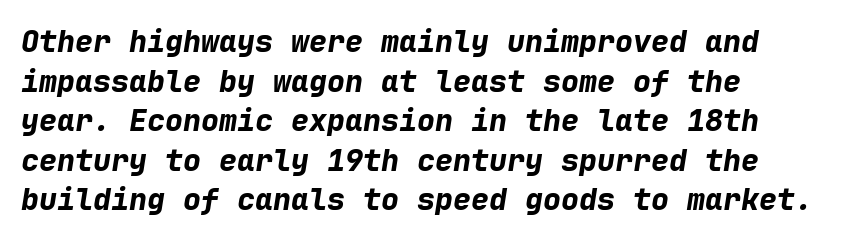
Q: Is the text bold? A: Yes.
Q: Is the text italic (slanted)? A: Yes, it leans right by about 9 degrees.
Q: Is the text underlined? A: No.
Q: How is the paragraph aligned? A: Left-aligned.
Q: Is the spacing between letters normal or unusually wide? A: Normal.
Q: Is the spacing between lines tight, normal or loose? A: Normal.
Q: Width (condensed, normal, or wide)? A: Normal.
Q: Stroke contrast? A: Low.
Q: x-height? A: Medium.
Q: Monospaced? A: Yes.
